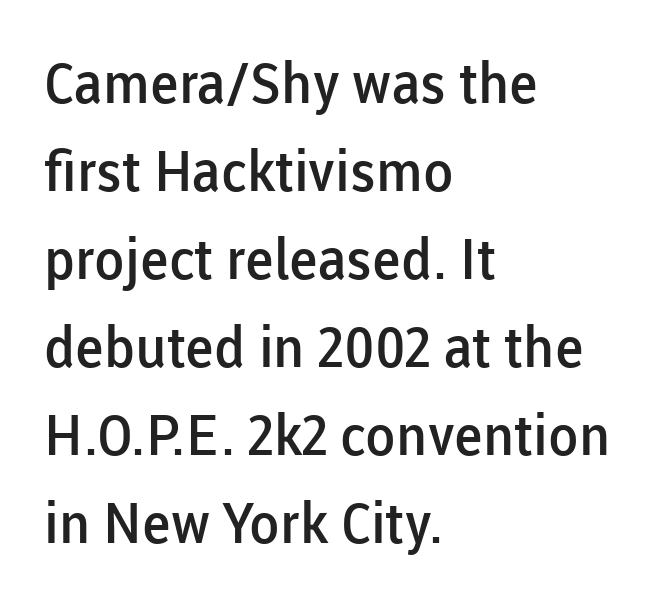
{"serif": "no", "italic": "no", "bold": "semi", "weight": "semibold", "width": "normal", "stroke_contrast": "low", "x_height": "medium", "monospaced": "no", "underline": "no", "align": "left", "line_spacing": "normal", "line_spacing_ratio": 1.57, "letter_spacing": "normal", "letter_spacing_em": 0.0, "glyph_px": 56}
